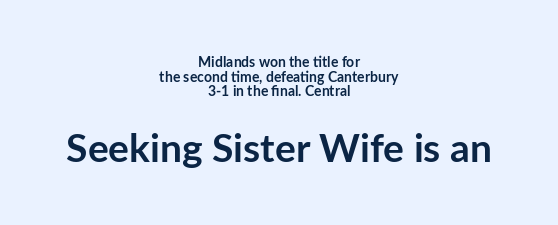
{"serif": "no", "italic": "no", "bold": "yes", "weight": "semibold", "width": "normal", "stroke_contrast": "low", "x_height": "medium", "monospaced": "no", "underline": "no", "align": "center", "line_spacing": "tight", "line_spacing_ratio": 1.04, "letter_spacing": "normal", "letter_spacing_em": 0.0, "larger_block": "second", "size_ratio": 2.79, "glyph_px": 39}
